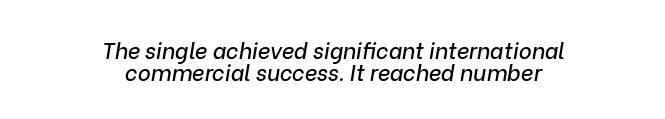
No word sits above an underline. Tracking value appears to be zero — textbook default spacing. Leading is clearly below the norm, producing a dense column. A centered setting, common on invitations and titles, is used for this passage. The lettering tilts uniformly, giving the passage an italic look.
